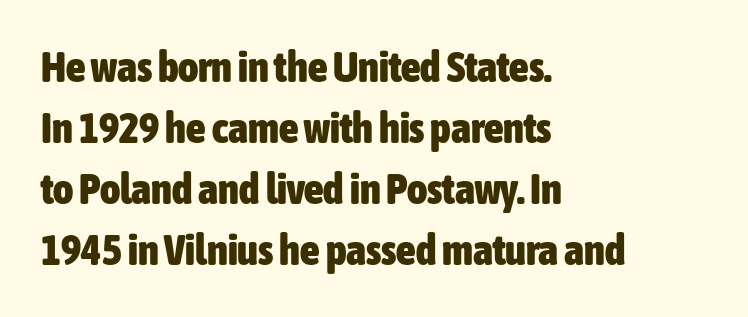
The image shows 43 px heavy, condensed sans-serif type, upright; set left-aligned, normal line spacing (1.42x), normal letter spacing, not underlined; low stroke contrast and a medium x-height.
